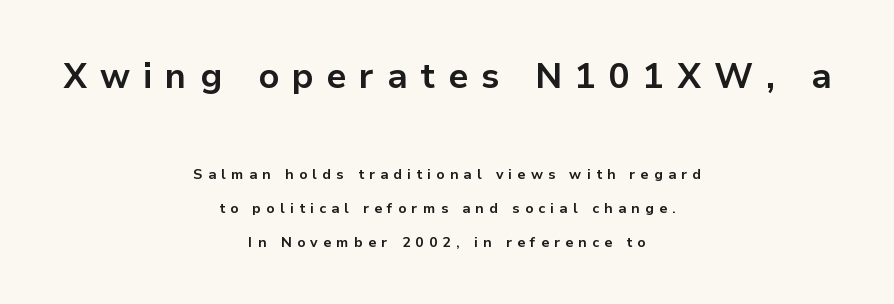
Notice how the passage keeps no hard edge, just a central spine. Observe the absence of serifs on each vertical stroke in this sample. A dark, heavy texture on the line: the type is bold. Note the varied advance widths — an 'i' is clearly narrower than an 'm'. Just letters on the line, the space beneath them empty.
